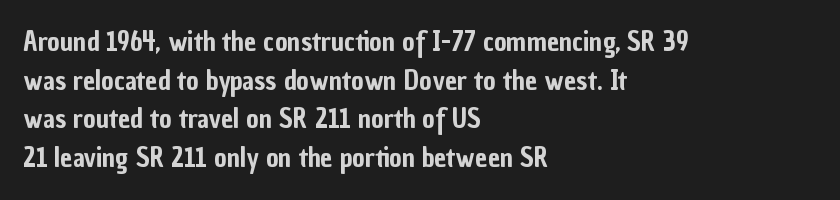
The image shows 27 px text type, upright; set left-aligned, normal line spacing (1.43x), normal letter spacing, not underlined.
